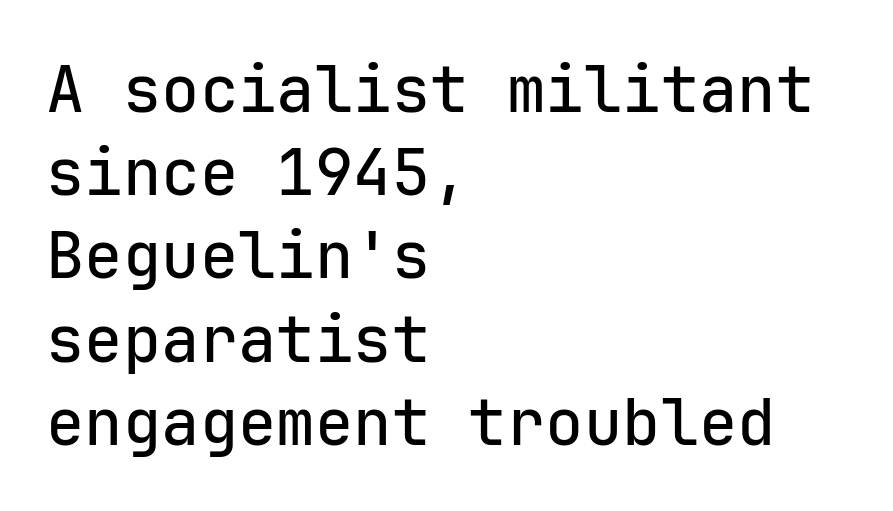
Q: Is the text italic (slanted)? A: No, it is upright.
Q: Is the typeface a serif or a sans-serif typeface? A: Sans-serif.
Q: Is the text underlined? A: No.
Q: How is the paragraph aligned? A: Left-aligned.
Q: Is the spacing between letters normal or unusually wide? A: Normal.
Q: Is the spacing between lines tight, normal or loose? A: Normal.
Q: Width (condensed, normal, or wide)? A: Normal.
Q: Stroke contrast? A: Low.
Q: x-height? A: Medium.
Q: Monospaced? A: Yes.
